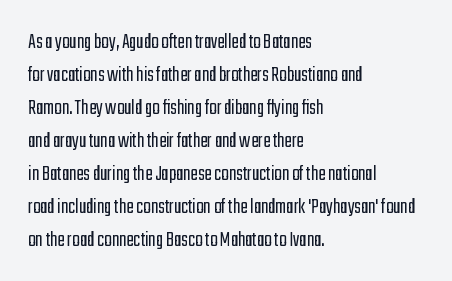
The image shows 22 px text type, upright; set left-aligned, normal line spacing (1.5x), normal letter spacing, not underlined.
